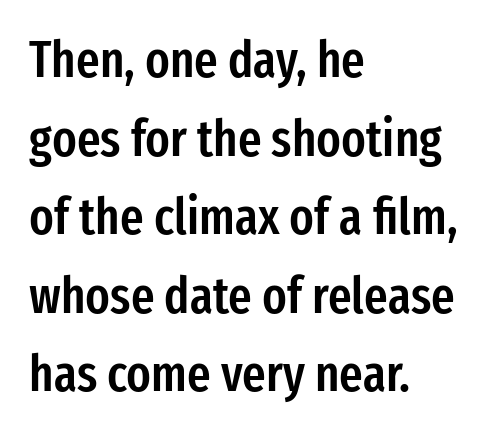
Q: Is the text bold? A: Semi-bold.
Q: Is the text italic (slanted)? A: No, it is upright.
Q: Is the typeface a serif or a sans-serif typeface? A: Sans-serif.
Q: Is the text underlined? A: No.
Q: How is the paragraph aligned? A: Left-aligned.
Q: Is the spacing between letters normal or unusually wide? A: Normal.
Q: Is the spacing between lines tight, normal or loose? A: Normal.
Q: Width (condensed, normal, or wide)? A: Condensed.
Q: Stroke contrast? A: Low.
Q: x-height? A: Medium.
Q: Monospaced? A: No.
